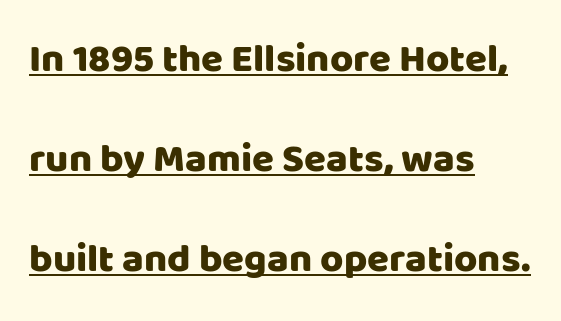
The image shows 40 px sans-serif type, upright; set left-aligned, loose line spacing (2.5x), normal letter spacing, underlined; low stroke contrast and a large x-height.
